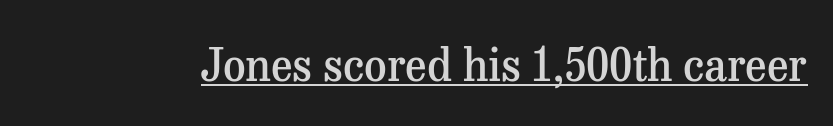
{"serif": "yes", "italic": "no", "bold": "semi", "weight": "semibold", "width": "normal", "stroke_contrast": "medium", "x_height": "medium", "monospaced": "no", "underline": "yes", "letter_spacing": "normal", "letter_spacing_em": 0.0, "glyph_px": 44}
